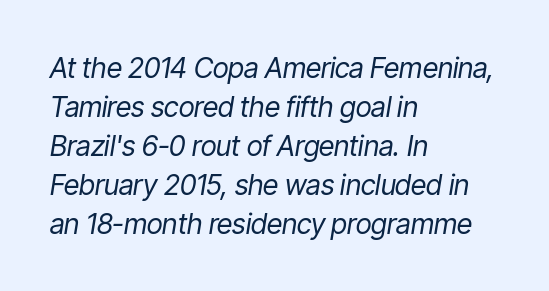
{"italic": "yes", "lean": "right", "slant_degrees": 9, "bold": "no", "weight": "regular", "width": "condensed", "stroke_contrast": "low", "x_height": "medium", "monospaced": "no", "underline": "no", "align": "left", "line_spacing": "normal", "line_spacing_ratio": 1.39, "letter_spacing": "normal", "letter_spacing_em": 0.0, "glyph_px": 28}
